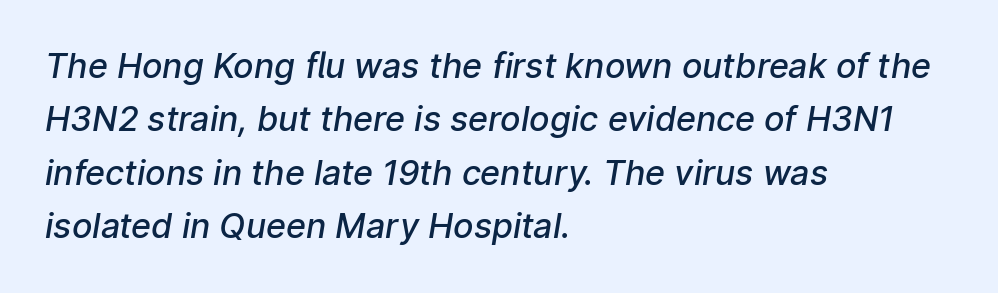
{"serif": "no", "bold": "semi", "weight": "semibold", "width": "normal", "stroke_contrast": "low", "x_height": "medium", "monospaced": "no", "underline": "no", "align": "left", "line_spacing": "normal", "line_spacing_ratio": 1.57, "letter_spacing": "normal", "letter_spacing_em": 0.0, "glyph_px": 34}
